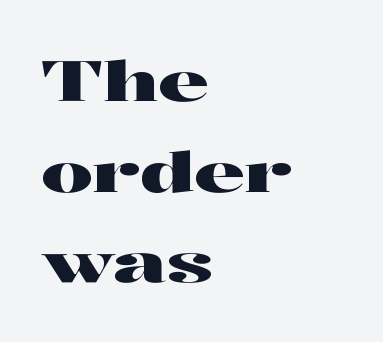
The image shows 57 px wide serif type, upright; set left-aligned, normal line spacing (1.59x), normal letter spacing, not underlined; high stroke contrast and a medium x-height.
